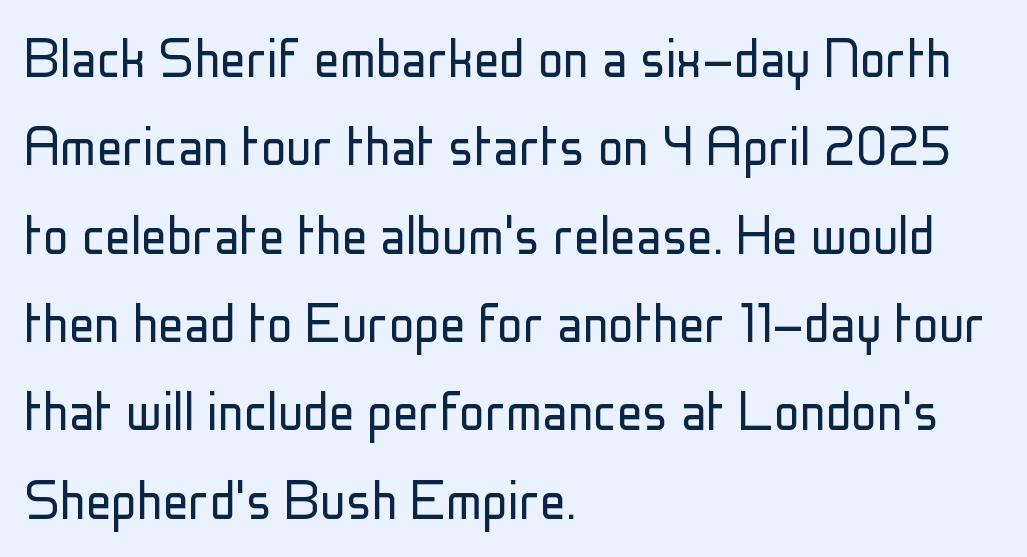
The image shows 64 px light, condensed sans-serif type, upright; set left-aligned, normal line spacing (1.38x), normal letter spacing, not underlined; low stroke contrast and a medium x-height.
